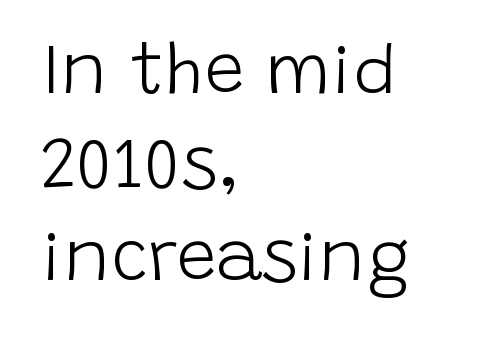
The image shows 71 px light sans-serif type, upright; set left-aligned, normal line spacing (1.32x), normal letter spacing, not underlined; low stroke contrast and a large x-height.
